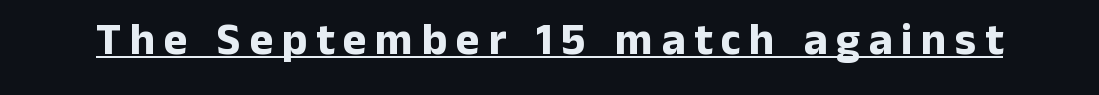
Q: Is the text bold? A: Yes.
Q: Is the text italic (slanted)? A: No, it is upright.
Q: Is the typeface a serif or a sans-serif typeface? A: Sans-serif.
Q: Is the text underlined? A: Yes.
Q: Width (condensed, normal, or wide)? A: Normal.
Q: Stroke contrast? A: Low.
Q: x-height? A: Medium.
Q: Monospaced? A: No.
